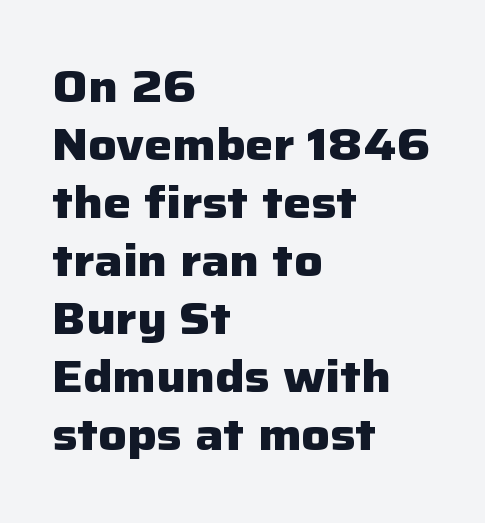
Q: Is the text bold? A: Yes.
Q: Is the text italic (slanted)? A: No, it is upright.
Q: Is the typeface a serif or a sans-serif typeface? A: Sans-serif.
Q: Is the text underlined? A: No.
Q: How is the paragraph aligned? A: Left-aligned.
Q: Is the spacing between letters normal or unusually wide? A: Normal.
Q: Is the spacing between lines tight, normal or loose? A: Normal.
Q: Width (condensed, normal, or wide)? A: Normal.
Q: Stroke contrast? A: Low.
Q: x-height? A: Medium.
Q: Monospaced? A: No.
